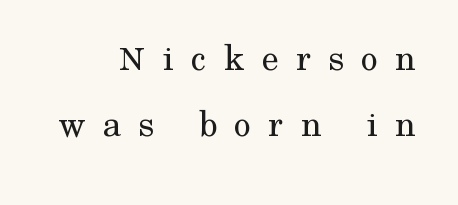
Q: Is the text bold? A: No.
Q: Is the text italic (slanted)? A: No, it is upright.
Q: Is the typeface a serif or a sans-serif typeface? A: Serif.
Q: Is the text underlined? A: No.
Q: How is the paragraph aligned? A: Right-aligned.
Q: Is the spacing between letters normal or unusually wide? A: Unusually wide.
Q: Width (condensed, normal, or wide)? A: Normal.
Q: Stroke contrast? A: Medium.
Q: x-height? A: Medium.
Q: Monospaced? A: No.
